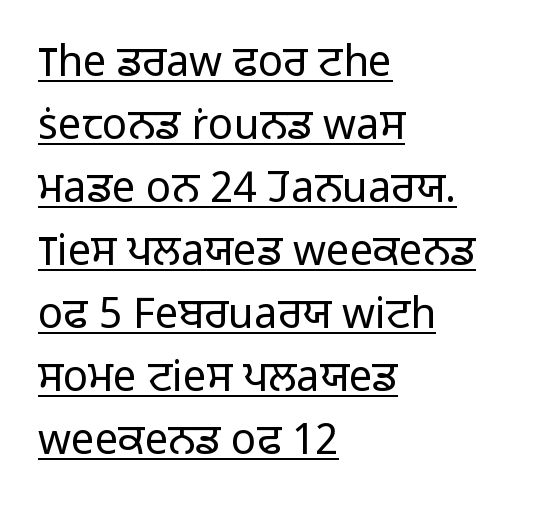
{"serif": "no", "italic": "no", "bold": "no", "weight": "light", "width": "normal", "stroke_contrast": "low", "x_height": "medium", "monospaced": "no", "underline": "yes", "align": "left", "line_spacing": "normal", "line_spacing_ratio": 1.5, "letter_spacing": "normal", "letter_spacing_em": 0.0, "glyph_px": 42}
